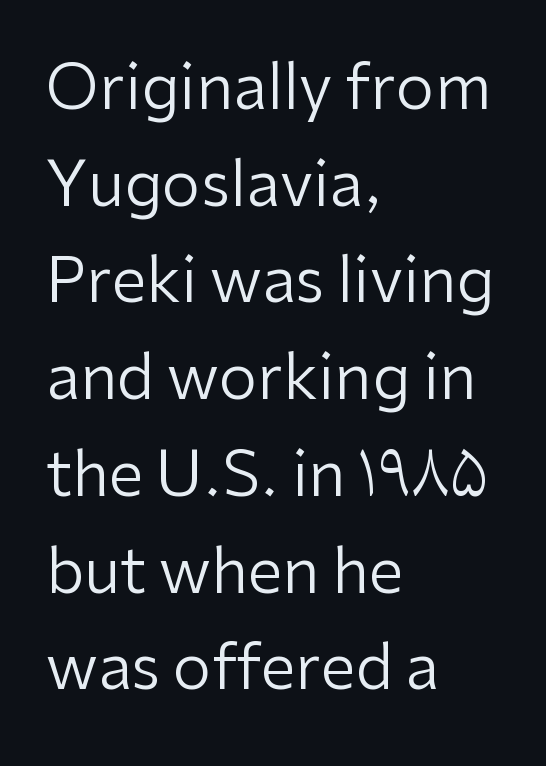
Serifs: no, the terminals of the letterforms are clean. Just letters on the line, the space beneath them empty. How would I describe the line gaps? Plain and ordinary. The weight would be labelled regular, book, light, or lighter still. You could not count columns in this text — the font is proportionally spaced. Each word holds together tightly as a unit, with standard inter-letter gaps.
